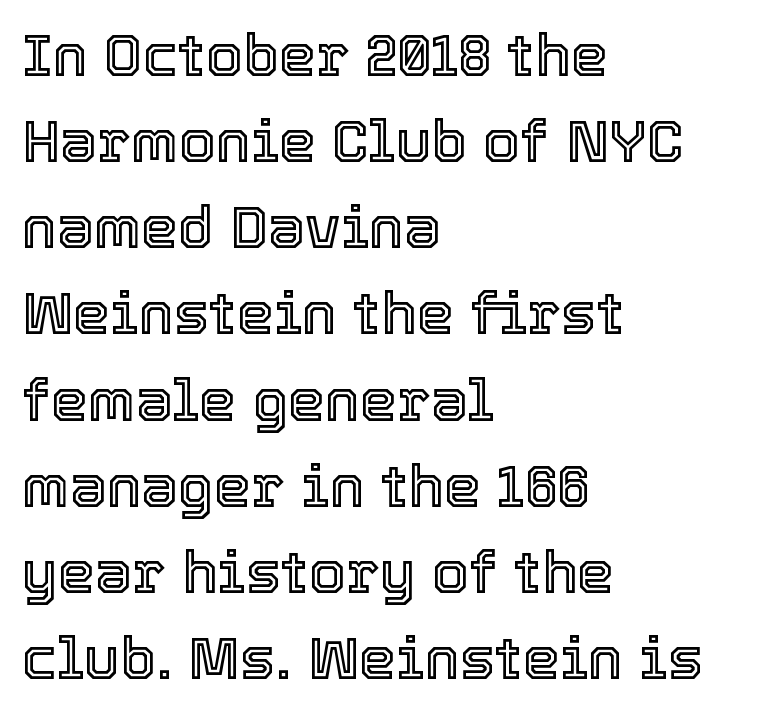
{"italic": "no", "width": "normal", "x_height": "medium", "monospaced": "no", "underline": "no", "align": "left", "line_spacing": "normal", "line_spacing_ratio": 1.46, "letter_spacing": "normal", "letter_spacing_em": 0.0, "glyph_px": 59}
